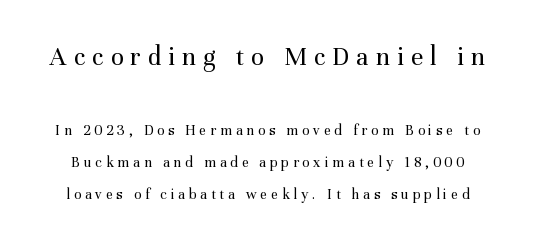
{"italic": "no", "bold": "no", "underline": "no", "line_spacing": "loose", "line_spacing_ratio": 2.15, "letter_spacing": "wide", "letter_spacing_em": 0.26, "larger_block": "first", "size_ratio": 1.8, "glyph_px": 27}
